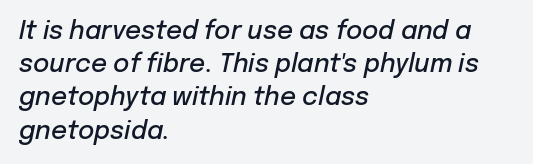
The image shows 25 px text type, italic (leaning right); set left-aligned, normal line spacing (1.33x), normal letter spacing, not underlined.
